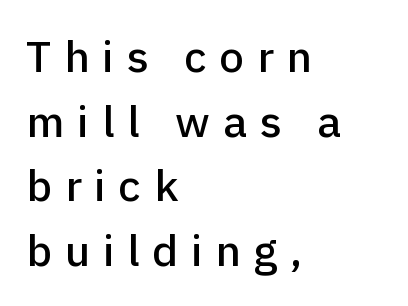
Q: Is the text italic (slanted)? A: No, it is upright.
Q: Is the typeface a serif or a sans-serif typeface? A: Sans-serif.
Q: Is the text underlined? A: No.
Q: How is the paragraph aligned? A: Left-aligned.
Q: Is the spacing between letters normal or unusually wide? A: Unusually wide.
Q: Is the spacing between lines tight, normal or loose? A: Normal.
Q: Width (condensed, normal, or wide)? A: Normal.
Q: Stroke contrast? A: Low.
Q: x-height? A: Medium.
Q: Monospaced? A: No.
